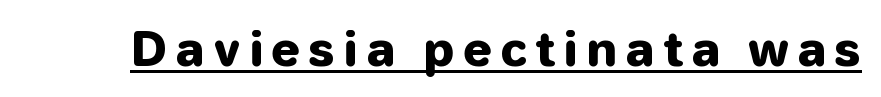
The image shows 47 px heavy sans-serif type, upright; set underlined; low stroke contrast and a medium x-height.
